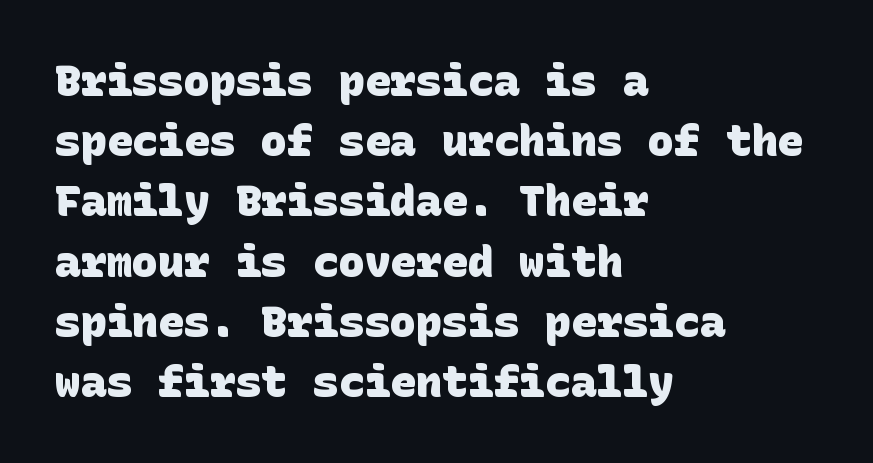
Q: Is the text bold? A: Yes.
Q: Is the typeface a serif or a sans-serif typeface? A: Sans-serif.
Q: Is the text underlined? A: No.
Q: How is the paragraph aligned? A: Left-aligned.
Q: Is the spacing between letters normal or unusually wide? A: Normal.
Q: Is the spacing between lines tight, normal or loose? A: Normal.
Q: Width (condensed, normal, or wide)? A: Normal.
Q: Stroke contrast? A: Low.
Q: x-height? A: Large.
